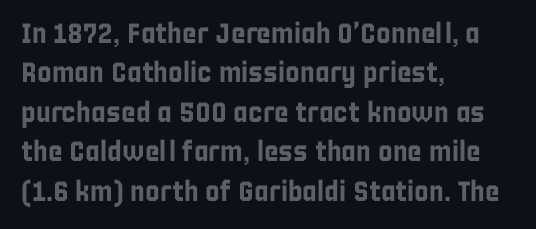
The image shows 28 px condensed type, upright; set left-aligned, normal line spacing (1.41x), normal letter spacing, not underlined; a large x-height.
